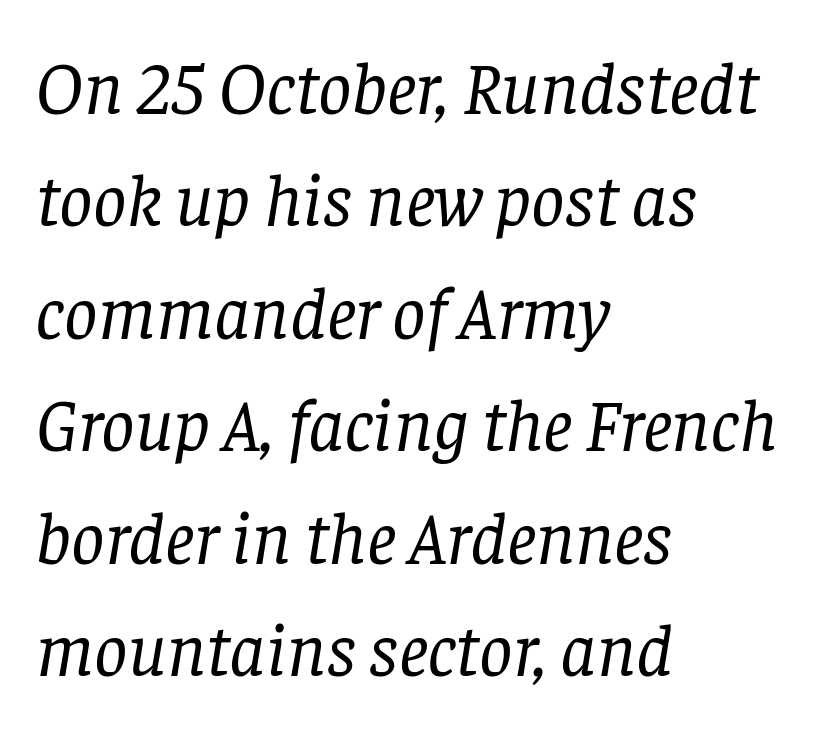
The image shows 74 px regular-weight serif type, italic (leaning right); set left-aligned, normal line spacing (1.52x), normal letter spacing, not underlined; low stroke contrast and a large x-height.
